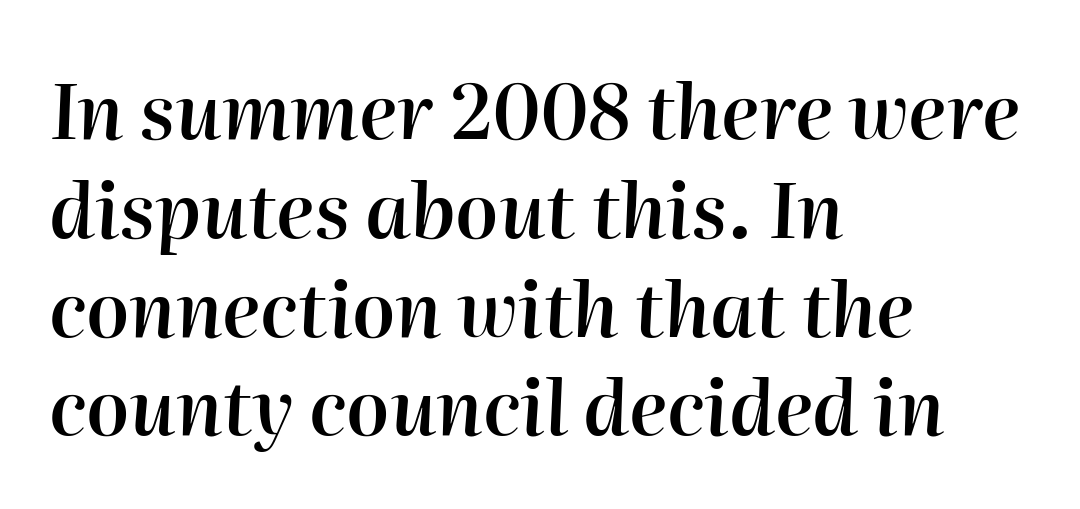
The leading is moderate, giving the passage an even texture. The lettering tilts uniformly, giving the passage an italic look. In CSS terms this would be text-align: left. Does extra space separate the letters? No, they use regular spacing.
